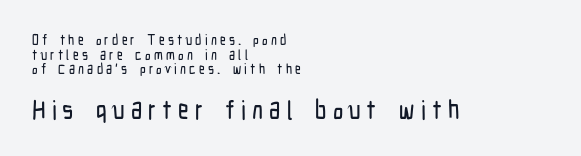
The image shows 26 px text type, upright; set left-aligned, tight line spacing (1.05x), unusually wide letter spacing (+0.23 em), not underlined; the second (bottom) block is 1.86x larger.
